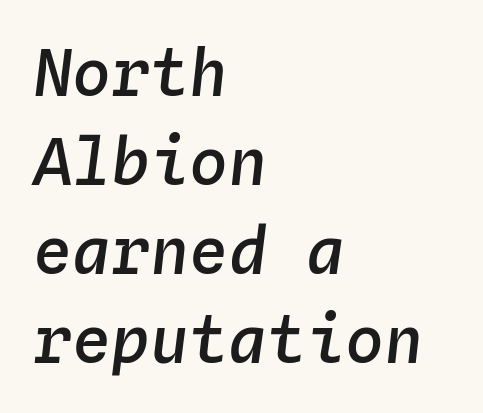
The face used here is monospaced, like something from a code editor. Visually the block forms a straight wall on the left and a jagged coastline on the right. Quick note: interline space is typical. The area under the type is left untouched.
